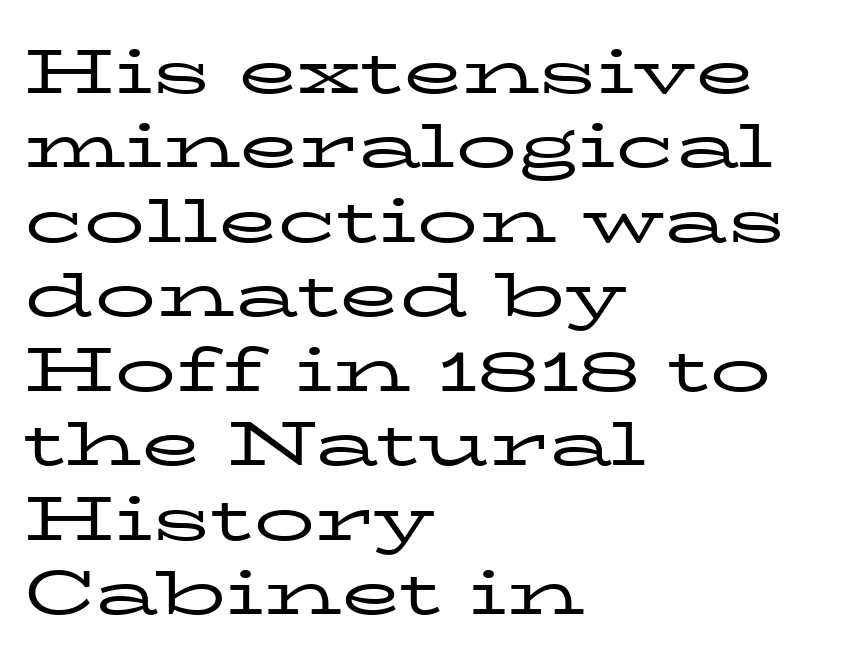
Q: Is the text bold? A: No.
Q: Is the text italic (slanted)? A: No, it is upright.
Q: Is the typeface a serif or a sans-serif typeface? A: Serif.
Q: Is the text underlined? A: No.
Q: How is the paragraph aligned? A: Left-aligned.
Q: Is the spacing between letters normal or unusually wide? A: Normal.
Q: Width (condensed, normal, or wide)? A: Wide.
Q: Stroke contrast? A: Low.
Q: x-height? A: Medium.
Q: Monospaced? A: No.
